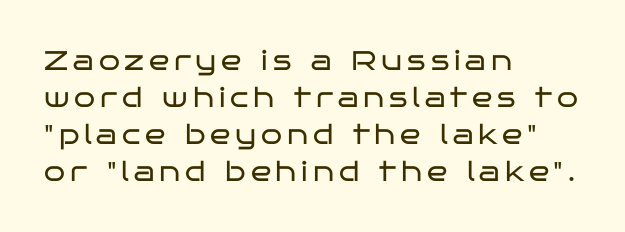
Q: Is the text bold? A: No.
Q: Is the text italic (slanted)? A: No, it is upright.
Q: Is the text underlined? A: No.
Q: How is the paragraph aligned? A: Left-aligned.
Q: Is the spacing between lines tight, normal or loose? A: Normal.
